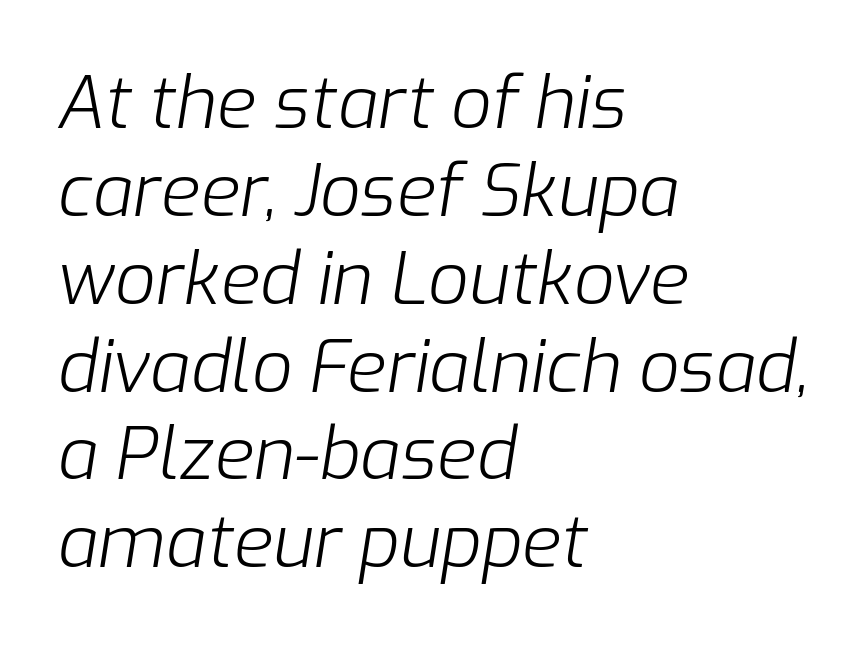
Between one letter and the next there's only the usual sliver of space. The rendering uses natural spacing where letterforms have individual widths. Which margin do the lines hug? The left one — the right edge is uneven. A clean baseline with only descenders dipping below it. These glyphs show unthickened strokes, regular width or finer.
